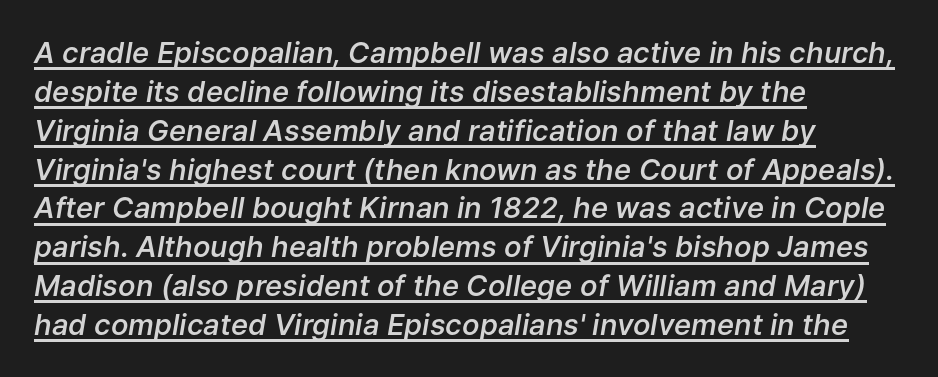
{"italic": "yes", "lean": "right", "slant_degrees": 9, "bold": "semi", "weight": "semibold", "width": "normal", "stroke_contrast": "low", "x_height": "medium", "monospaced": "no", "underline": "yes", "align": "left", "line_spacing": "normal", "line_spacing_ratio": 1.34, "letter_spacing": "normal", "letter_spacing_em": 0.0, "glyph_px": 29}
